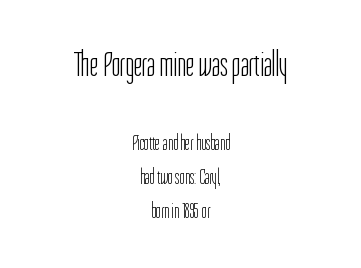
The image shows 36 px light, condensed sans-serif type, upright; set centered, normal line spacing (1.62x), normal letter spacing, not underlined; the first (top) block is 1.71x larger; low stroke contrast and a medium x-height.
